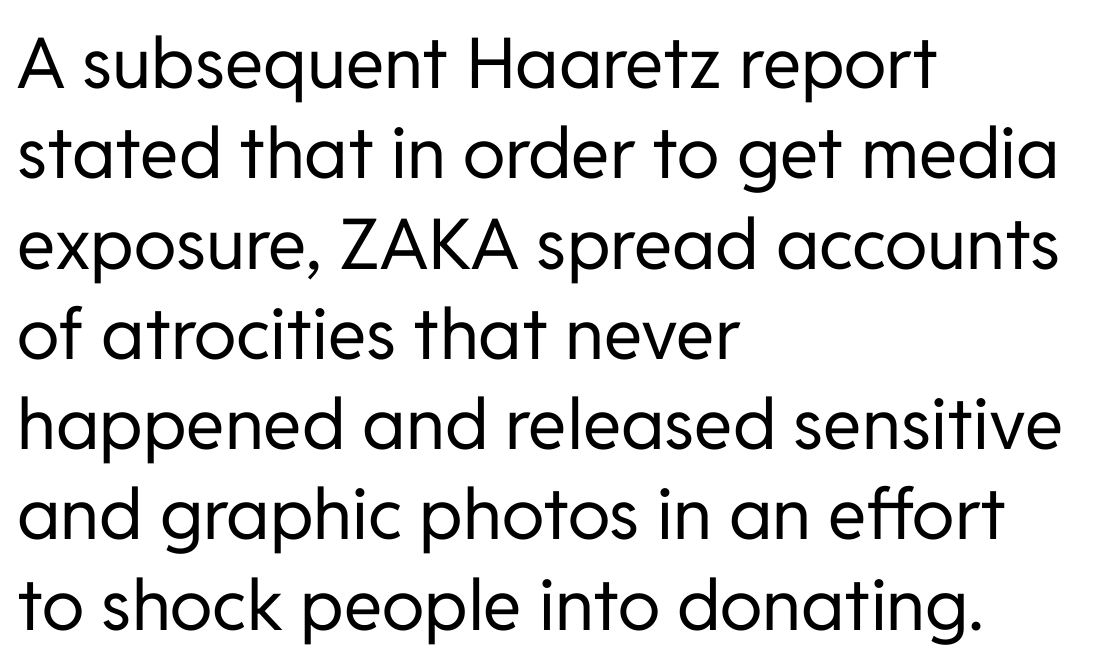
{"serif": "no", "italic": "no", "bold": "no", "weight": "regular", "width": "normal", "stroke_contrast": "low", "x_height": "medium", "monospaced": "no", "underline": "no", "align": "left", "line_spacing": "normal", "line_spacing_ratio": 1.29, "letter_spacing": "normal", "letter_spacing_em": 0.0, "glyph_px": 70}
